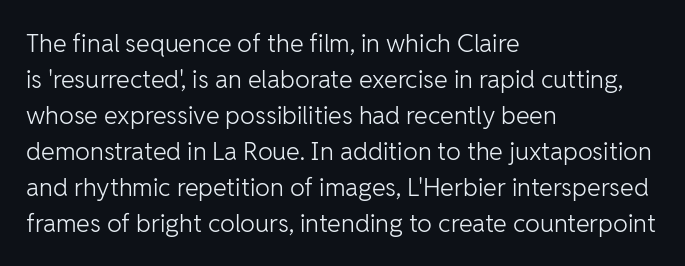
The image shows 25 px text type, upright; set left-aligned, normal line spacing (1.44x), normal letter spacing, not underlined.
